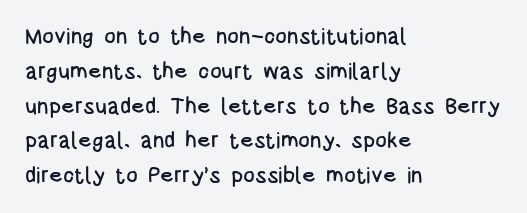
The letters stand straight up with perfectly vertical stems. The strip under each line holds only bare page. Each new line begins a customary step beneath the previous one. Inter-character spacing is left at the font's built-in metrics. The paragraph shown leans on its left margin.
